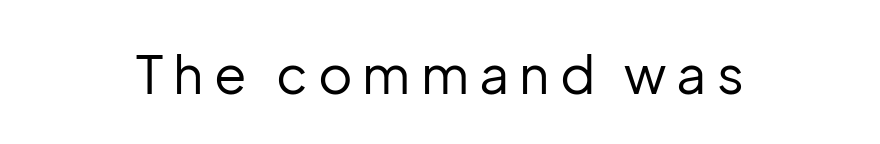
Q: Is the text bold? A: No.
Q: Is the text italic (slanted)? A: No, it is upright.
Q: Is the typeface a serif or a sans-serif typeface? A: Sans-serif.
Q: Is the text underlined? A: No.
Q: Width (condensed, normal, or wide)? A: Normal.
Q: Stroke contrast? A: Low.
Q: x-height? A: Medium.
Q: Monospaced? A: No.
